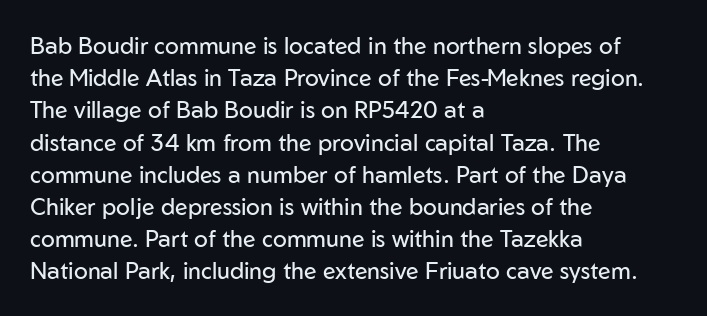
Q: Is the text bold? A: No.
Q: Is the text italic (slanted)? A: No, it is upright.
Q: Is the text underlined? A: No.
Q: How is the paragraph aligned? A: Left-aligned.
Q: Is the spacing between letters normal or unusually wide? A: Normal.
Q: Is the spacing between lines tight, normal or loose? A: Normal.
